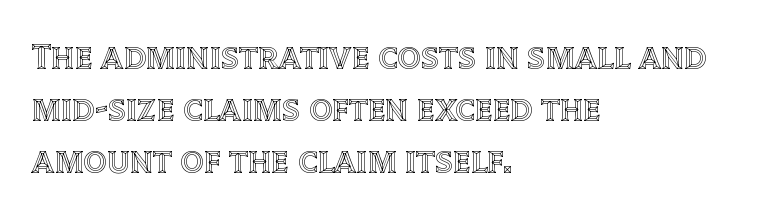
{"italic": "no", "width": "normal", "x_height": "large", "monospaced": "no", "underline": "no", "align": "left", "line_spacing": "normal", "line_spacing_ratio": 1.4, "letter_spacing": "normal", "letter_spacing_em": 0.0, "glyph_px": 37}
